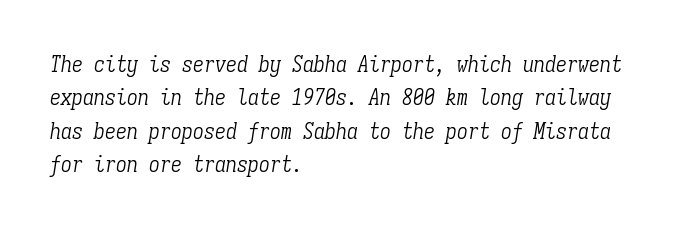
{"italic": "yes", "lean": "right", "slant_degrees": 9, "bold": "no", "underline": "no", "align": "left", "line_spacing": "normal", "line_spacing_ratio": 1.52, "letter_spacing": "normal", "letter_spacing_em": 0.0, "glyph_px": 22}
